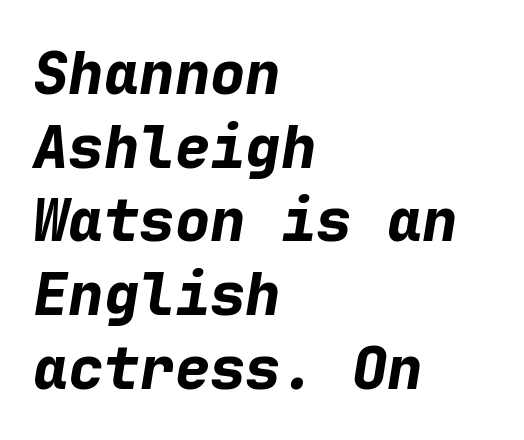
Q: Is the text bold? A: Yes.
Q: Is the text italic (slanted)? A: Yes, it leans right by about 9 degrees.
Q: Is the text underlined? A: No.
Q: How is the paragraph aligned? A: Left-aligned.
Q: Is the spacing between letters normal or unusually wide? A: Normal.
Q: Is the spacing between lines tight, normal or loose? A: Normal.
Q: Width (condensed, normal, or wide)? A: Normal.
Q: Stroke contrast? A: Low.
Q: x-height? A: Medium.
Q: Monospaced? A: Yes.
